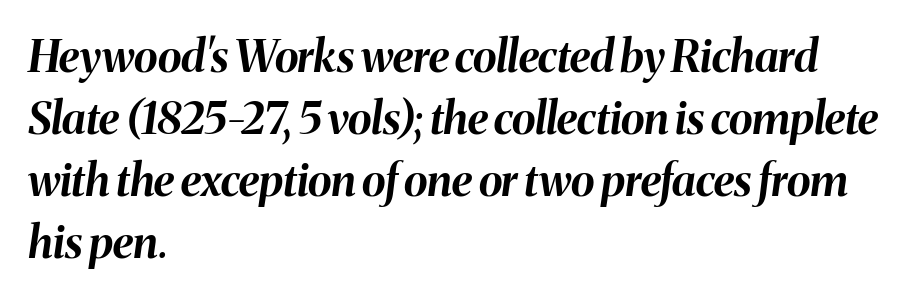
Compared with a centered layout, this one pins lines to the left instead. The vertical gap from one line to the next is medium. This rendering leaves character spacing at its baseline value. Style check: oblique.
